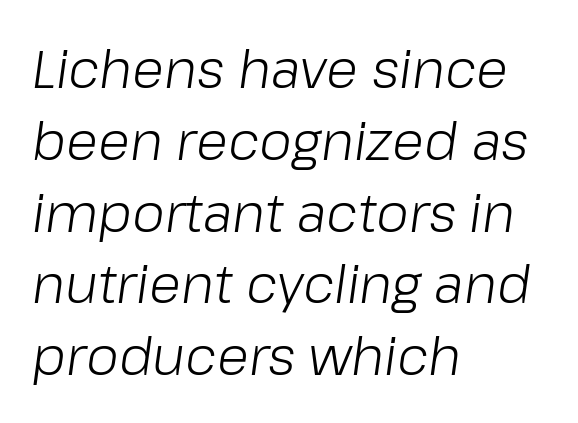
These lines sit exactly where default settings would place them. Is the block centered? No — it sits flush against the left margin. Do the characters align in a grid? No, the font is proportional. Tracking value appears to be zero — textbook default spacing. Beneath every word, the page is bare. Unbolded letterforms with no extra heft.
